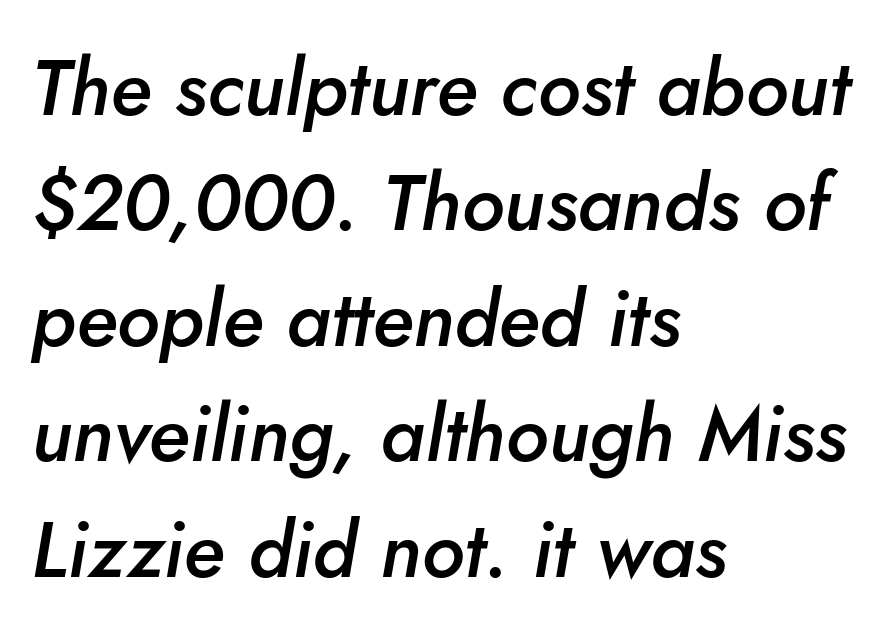
Only glyphs here, with clear space below each row. A bit beefed up — I'd call it semibold rather than bold. These lines stack with their left ends in a neat column. You could not count columns in this text — the font is proportionally spaced. Honestly, the row spacing looks completely unremarkable. The typography opts for an oblique posture over an upright one.
